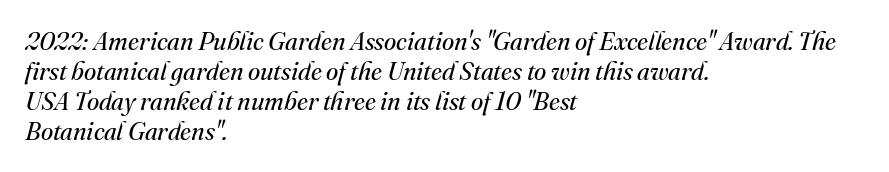
Q: Is the text bold? A: No.
Q: Is the text italic (slanted)? A: Yes, it leans right by about 16 degrees.
Q: Is the text underlined? A: No.
Q: How is the paragraph aligned? A: Left-aligned.
Q: Is the spacing between letters normal or unusually wide? A: Normal.
